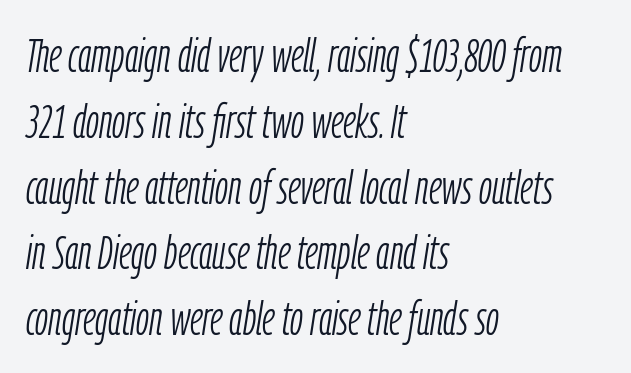
Q: Is the text bold? A: No.
Q: Is the text italic (slanted)? A: Yes, it leans right by about 9 degrees.
Q: Is the text underlined? A: No.
Q: How is the paragraph aligned? A: Left-aligned.
Q: Is the spacing between letters normal or unusually wide? A: Normal.
Q: Is the spacing between lines tight, normal or loose? A: Normal.
Q: Width (condensed, normal, or wide)? A: Condensed.
Q: Stroke contrast? A: Low.
Q: x-height? A: Medium.
Q: Monospaced? A: No.
